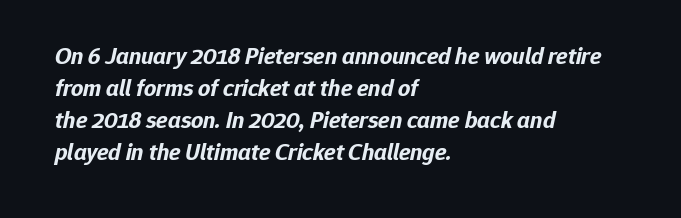
The image shows 24 px bold type, italic (leaning right); set left-aligned, normal line spacing (1.33x), normal letter spacing, not underlined.
